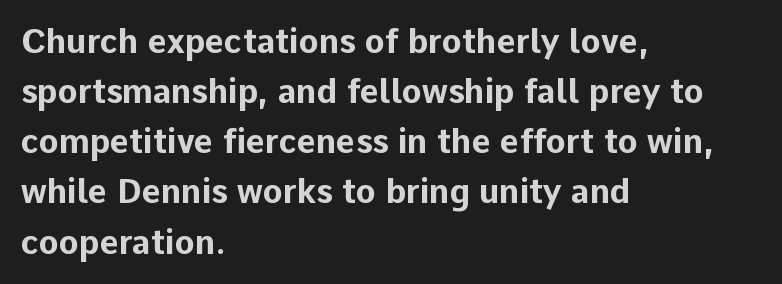
Q: Is the text bold? A: Yes.
Q: Is the text italic (slanted)? A: No, it is upright.
Q: Is the typeface a serif or a sans-serif typeface? A: Sans-serif.
Q: Is the text underlined? A: No.
Q: How is the paragraph aligned? A: Left-aligned.
Q: Is the spacing between letters normal or unusually wide? A: Normal.
Q: Is the spacing between lines tight, normal or loose? A: Normal.
Q: Width (condensed, normal, or wide)? A: Normal.
Q: Stroke contrast? A: Low.
Q: x-height? A: Medium.
Q: Monospaced? A: No.
